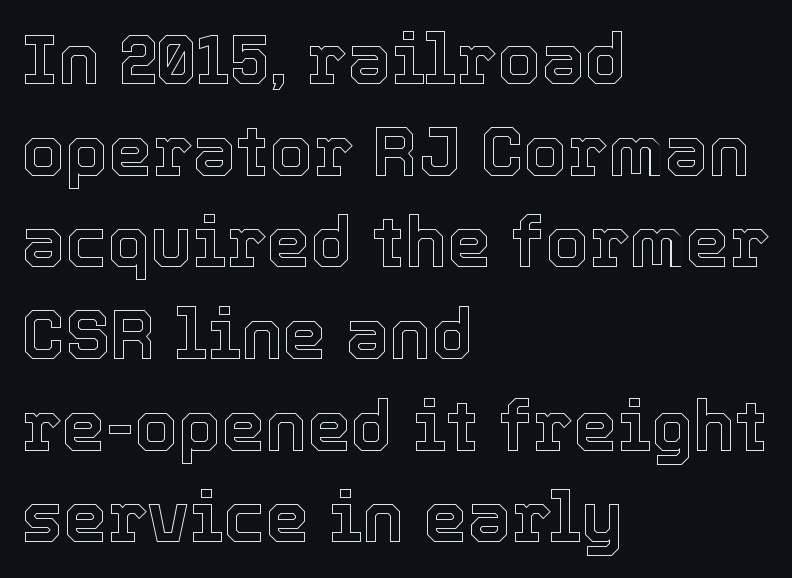
{"italic": "no", "width": "normal", "x_height": "medium", "monospaced": "no", "underline": "no", "align": "left", "line_spacing": "normal", "line_spacing_ratio": 1.31, "letter_spacing": "normal", "letter_spacing_em": 0.0, "glyph_px": 70}
